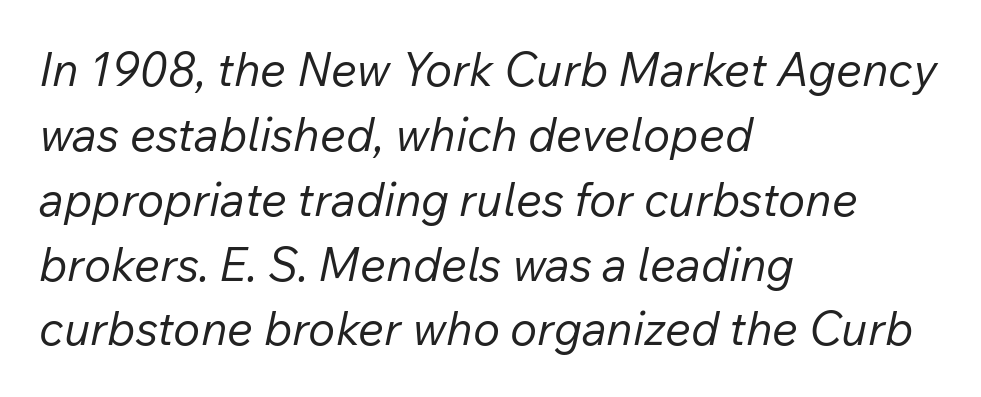
{"italic": "yes", "lean": "right", "slant_degrees": 12, "bold": "no", "weight": "regular", "width": "normal", "stroke_contrast": "low", "x_height": "medium", "monospaced": "no", "underline": "no", "align": "left", "line_spacing": "normal", "line_spacing_ratio": 1.41, "letter_spacing": "normal", "letter_spacing_em": 0.0, "glyph_px": 46}
